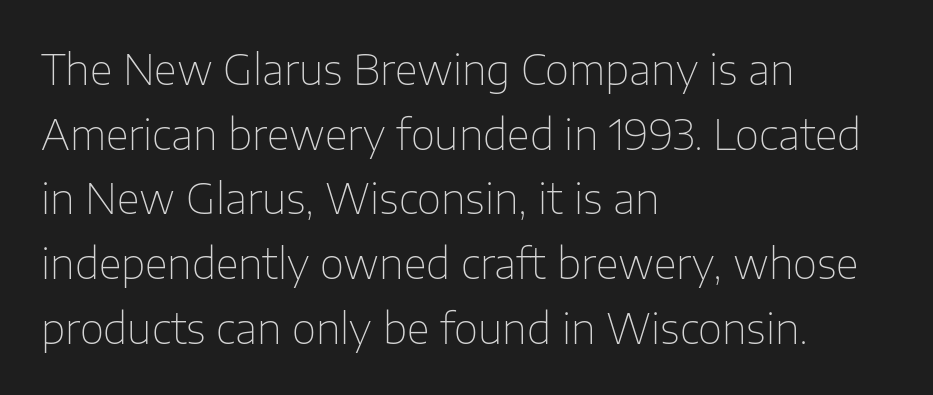
Q: Is the text bold? A: No.
Q: Is the text italic (slanted)? A: No, it is upright.
Q: Is the typeface a serif or a sans-serif typeface? A: Sans-serif.
Q: Is the text underlined? A: No.
Q: How is the paragraph aligned? A: Left-aligned.
Q: Is the spacing between letters normal or unusually wide? A: Normal.
Q: Is the spacing between lines tight, normal or loose? A: Normal.
Q: Width (condensed, normal, or wide)? A: Normal.
Q: Stroke contrast? A: Low.
Q: x-height? A: Medium.
Q: Monospaced? A: No.
